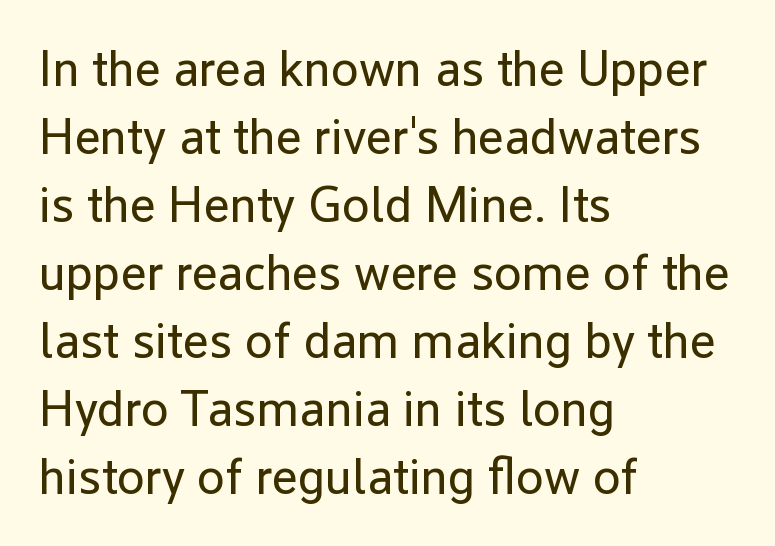
Is the block centered? No — it sits flush against the left margin. Does extra space separate the letters? No, they use regular spacing. If you drew a line through each stem, it would be perfectly vertical. The font sits on the lighter half of the weight spectrum, regular included.
